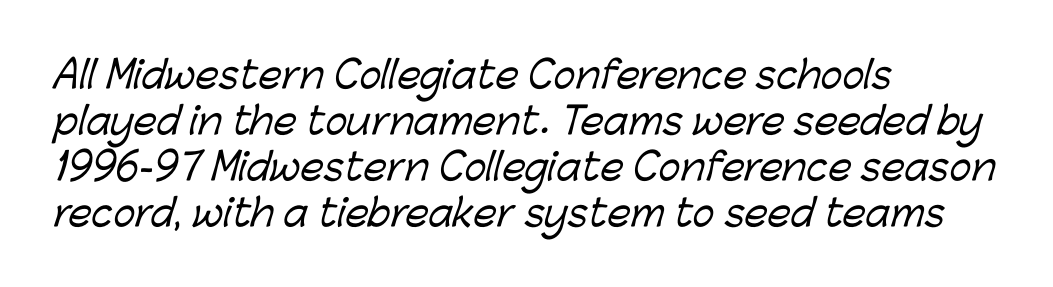
The image shows 37 px sans-serif type; set left-aligned, line spacing 1.24x, normal letter spacing, not underlined; low stroke contrast and a medium x-height.
